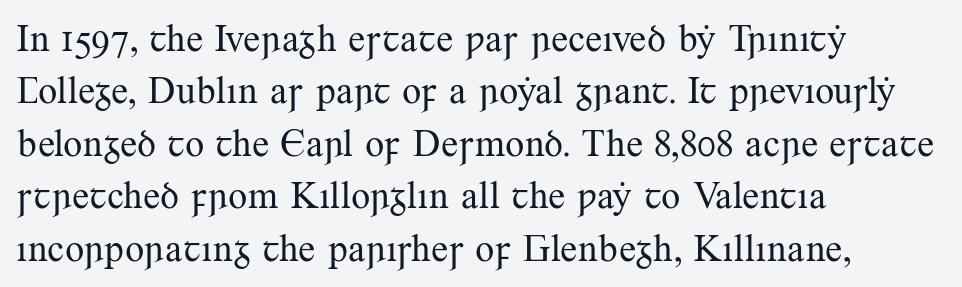
Stems here are at most as thick as an everyday book face. Horizontal bands of white between lines are of average thickness. No italicization has been applied; the sample stays upright. Little horizontal feet cap the strokes, marking this as serif type. Words appear dense and cohesive because spacing is normal. Varying glyph widths throughout — classic text-font behaviour.
